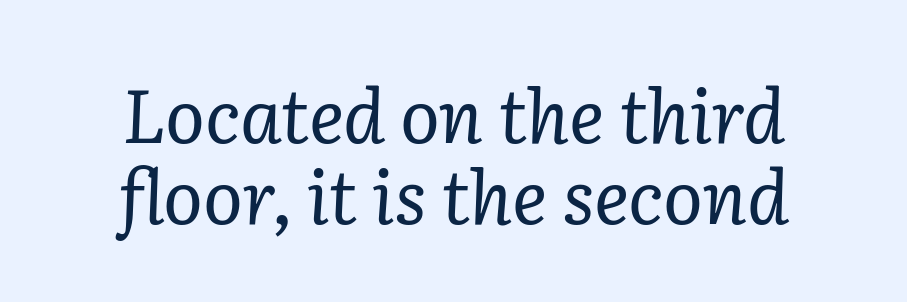
Q: Is the text bold? A: No.
Q: Is the text italic (slanted)? A: Yes, it leans right by about 2 degrees.
Q: Is the typeface a serif or a sans-serif typeface? A: Serif.
Q: Is the text underlined? A: No.
Q: How is the paragraph aligned? A: Centered.
Q: Is the spacing between letters normal or unusually wide? A: Normal.
Q: Is the spacing between lines tight, normal or loose? A: Tight.
Q: Width (condensed, normal, or wide)? A: Normal.
Q: Stroke contrast? A: Low.
Q: x-height? A: Medium.
Q: Monospaced? A: No.
